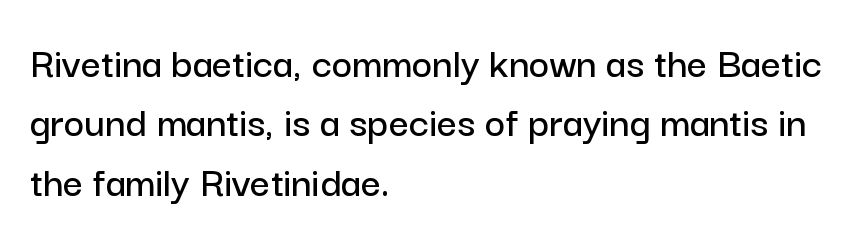
Default kerning and tracking; the words read as compact shapes. The characters display no serif detailing; their extremities are plain. Letters rest on an invisible, unmarked baseline. Line spacing here is normal.
